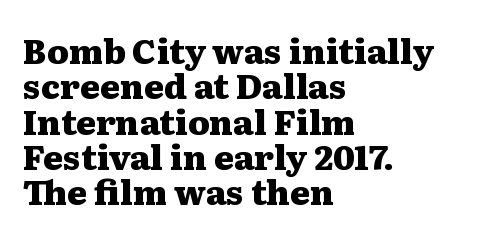
The image shows 34 px heavy, wide serif type, upright; set left-aligned, tight line spacing (1.04x), normal letter spacing, not underlined; medium stroke contrast and a medium x-height.
